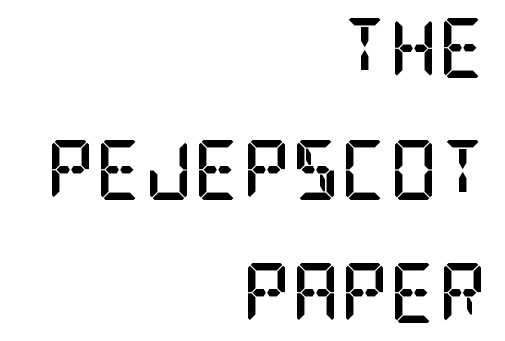
Does the lettering tilt? It doesn't — this is upright. These lines are composed in type with serifs. Type without underlining. A student would call this right alignment; a typographer would say flush right, rag left. Whoever set this chose breathing room over compactness in the vertical rhythm.
